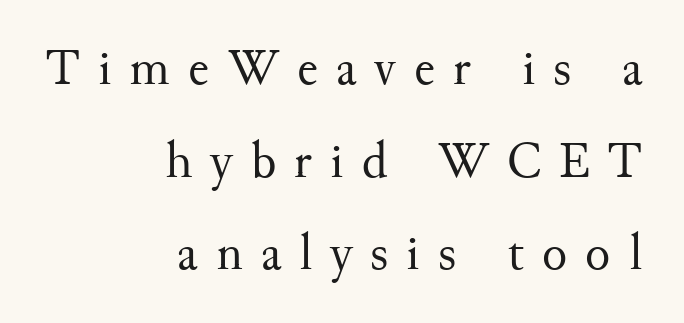
{"serif": "yes", "italic": "no", "bold": "no", "weight": "regular", "width": "normal", "stroke_contrast": "medium", "x_height": "small", "monospaced": "no", "underline": "no", "align": "right", "line_spacing_ratio": 1.78, "letter_spacing": "wide", "letter_spacing_em": 0.35, "glyph_px": 52}
